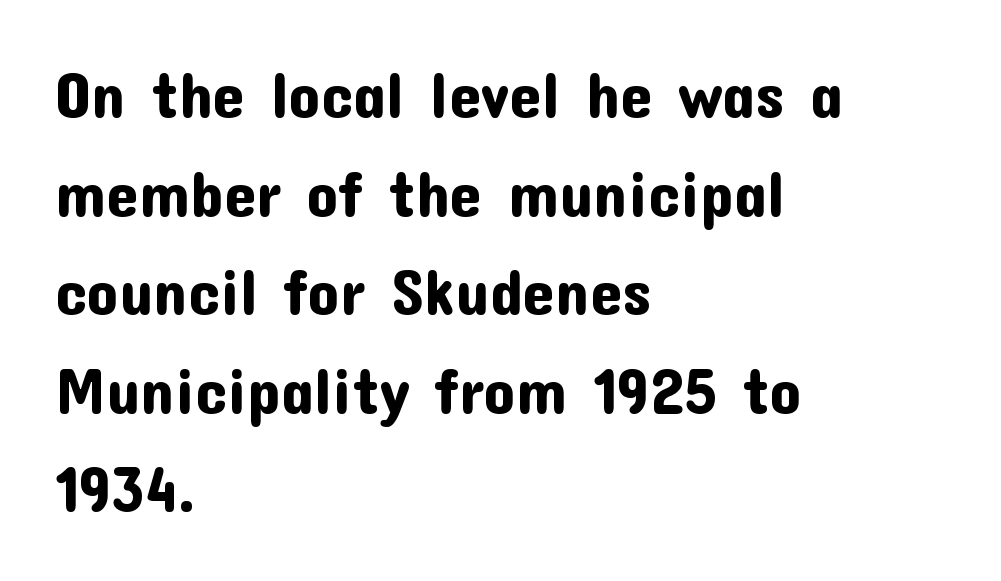
{"serif": "no", "italic": "no", "width": "normal", "stroke_contrast": "low", "x_height": "medium", "monospaced": "no", "underline": "no", "align": "left", "line_spacing": "normal", "line_spacing_ratio": 1.54, "letter_spacing": "normal", "letter_spacing_em": 0.0, "glyph_px": 64}
